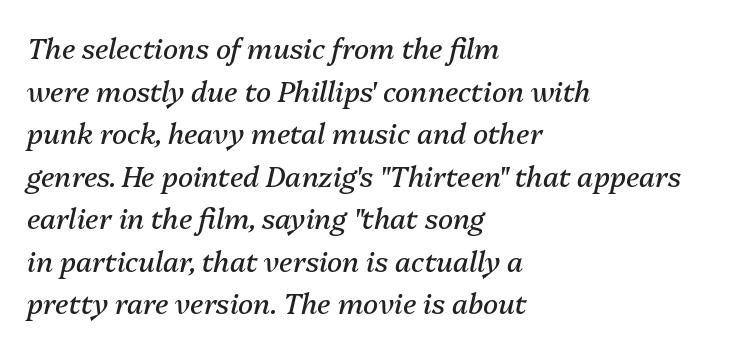
Is the letter spacing exaggerated? No — it looks like the ordinary default. Does the copy run flush right? No — it runs flush left. The lines sit at an ordinary, default distance from one another. Each stroke keeps to a modest, everyday thickness or less.
